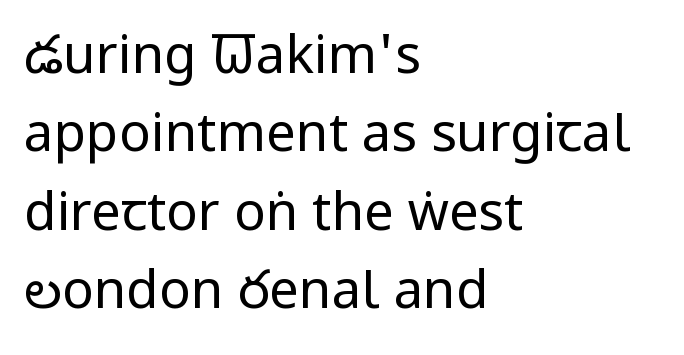
Stroke terminals: plain, sans-serif. Descenders are the only things crossing below the line. Nope, not italic — everything's standing straight. Character widths vary here, with narrow letters taking less room than wide ones. Compared with a centered layout, this one pins lines to the left instead. Is the letter spacing exaggerated? No — it looks like the ordinary default.
